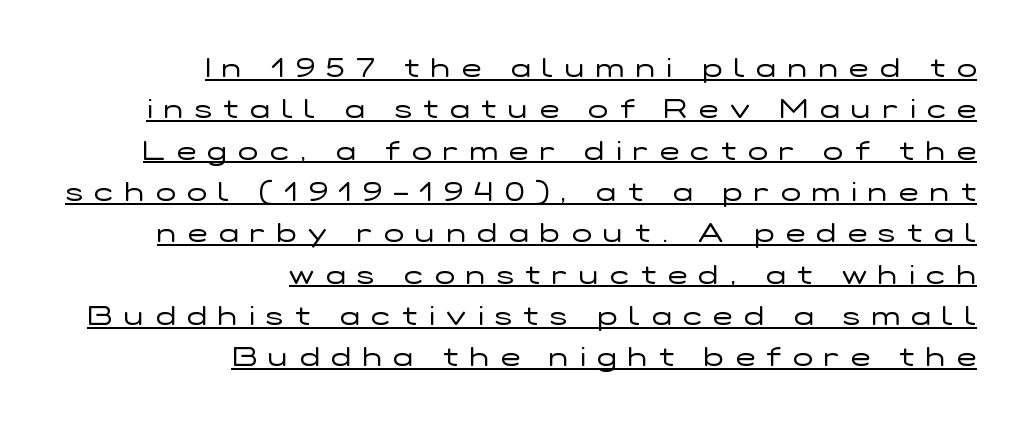
Q: Is the text bold? A: No.
Q: Is the text italic (slanted)? A: No, it is upright.
Q: Is the text underlined? A: Yes.
Q: How is the paragraph aligned? A: Right-aligned.
Q: Is the spacing between letters normal or unusually wide? A: Unusually wide.
Q: Is the spacing between lines tight, normal or loose? A: Normal.
